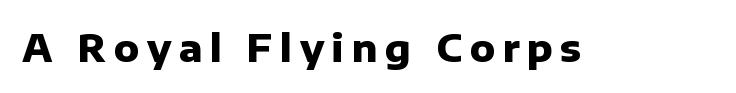
The characters look thick and weighty, a clear bold. Students, note that the glyphs here are deliberately spaced far apart. Are there feet on the stems? There aren't — it's a sans. Think of a printed novel: that variable character pitch is what you see here. Rendered with straight, roman letterforms. A bare baseline throughout the passage.
